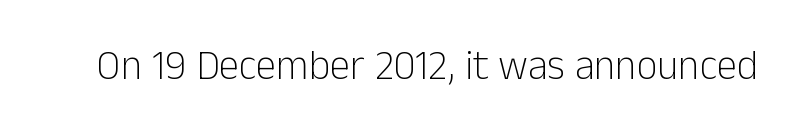
{"serif": "no", "italic": "no", "bold": "no", "weight": "light", "width": "normal", "stroke_contrast": "low", "x_height": "medium", "monospaced": "no", "underline": "no", "letter_spacing": "normal", "letter_spacing_em": 0.0, "glyph_px": 41}
